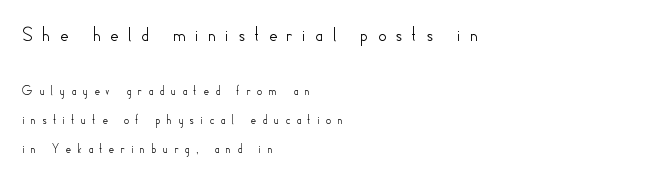
{"italic": "no", "underline": "no", "align": "left", "line_spacing": "loose", "line_spacing_ratio": 2.06, "letter_spacing": "wide", "letter_spacing_em": 0.41, "larger_block": "first", "size_ratio": 1.5, "glyph_px": 21}
